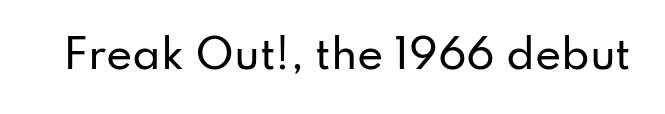
{"serif": "no", "italic": "no", "width": "normal", "stroke_contrast": "low", "x_height": "small", "monospaced": "no", "underline": "no", "letter_spacing": "normal", "letter_spacing_em": 0.0, "glyph_px": 40}
